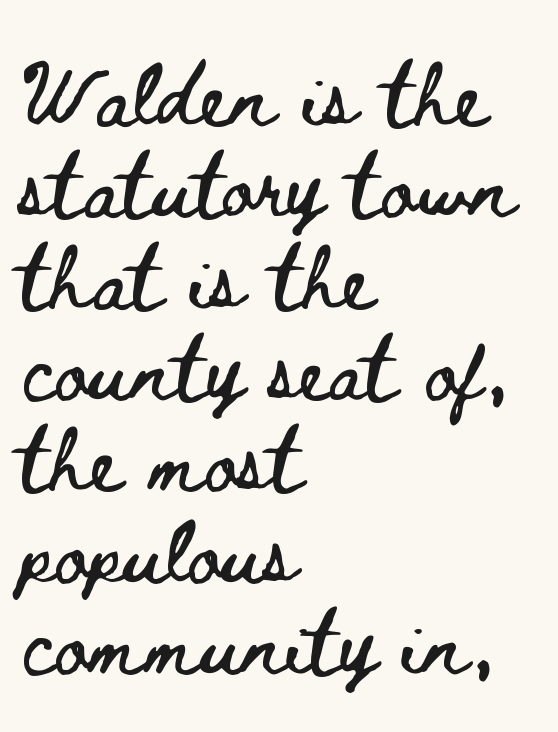
The image shows 63 px wide type; set left-aligned, normal line spacing (1.45x), normal letter spacing, not underlined; low stroke contrast and a small x-height.
